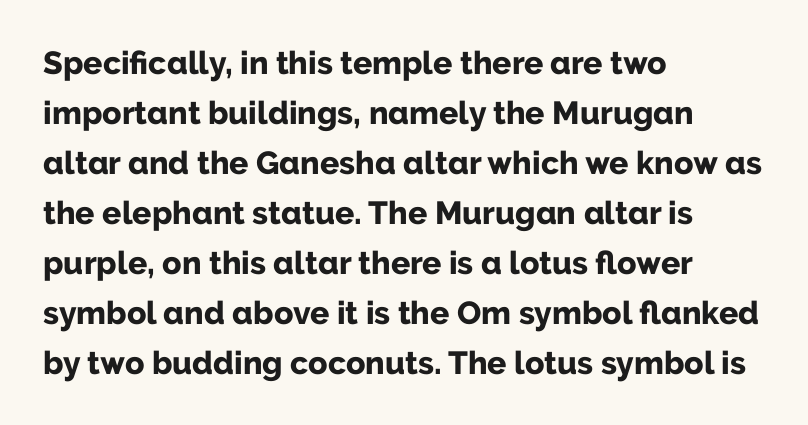
The image shows 32 px bold sans-serif type, upright; set left-aligned, normal line spacing (1.56x), normal letter spacing, not underlined; low stroke contrast and a medium x-height.
